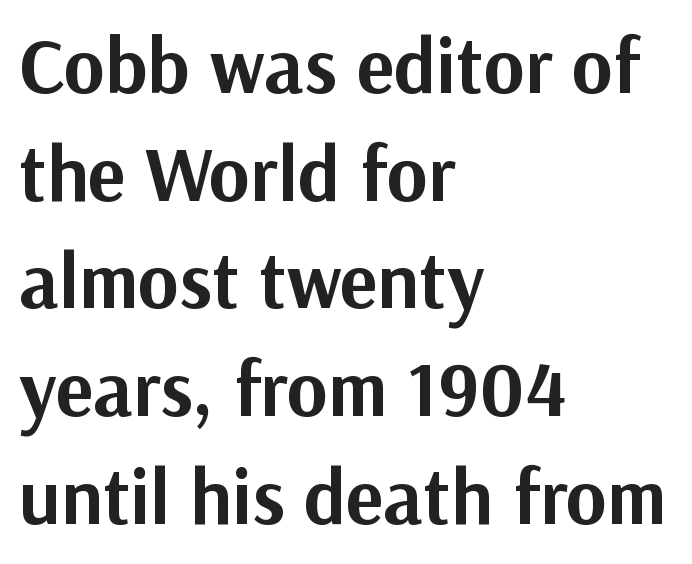
{"serif": "no", "italic": "no", "bold": "yes", "weight": "bold", "width": "normal", "stroke_contrast": "medium", "x_height": "medium", "monospaced": "no", "underline": "no", "align": "left", "line_spacing": "normal", "line_spacing_ratio": 1.38, "letter_spacing": "normal", "letter_spacing_em": 0.0, "glyph_px": 78}
